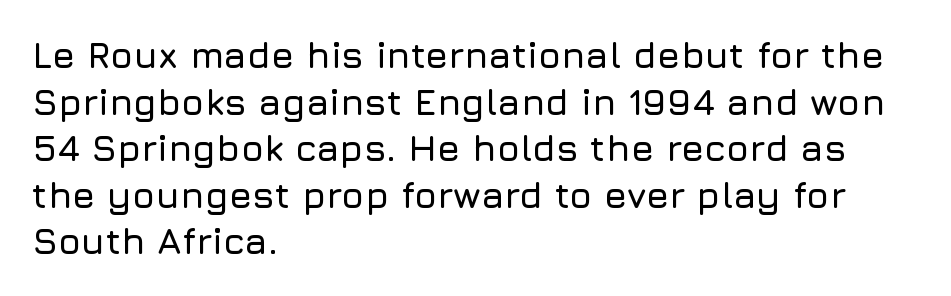
Q: Is the text italic (slanted)? A: No, it is upright.
Q: Is the typeface a serif or a sans-serif typeface? A: Sans-serif.
Q: Is the text underlined? A: No.
Q: How is the paragraph aligned? A: Left-aligned.
Q: Is the spacing between letters normal or unusually wide? A: Normal.
Q: Is the spacing between lines tight, normal or loose? A: Normal.
Q: Width (condensed, normal, or wide)? A: Normal.
Q: Stroke contrast? A: Low.
Q: x-height? A: Medium.
Q: Monospaced? A: No.
